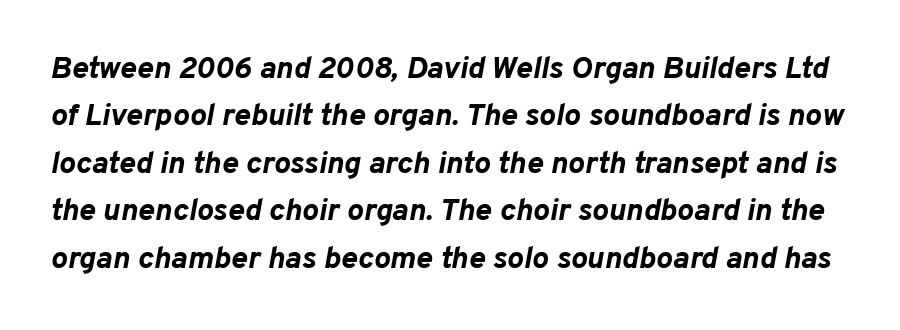
Yep, that's italic — everything's leaning. Students, note that the glyphs here touch the page at normal intervals. These lines sit exactly where default settings would place them. The face used here is proportionally spaced, like ordinary book or web type. Summary of weight: heavy, a full bold.
